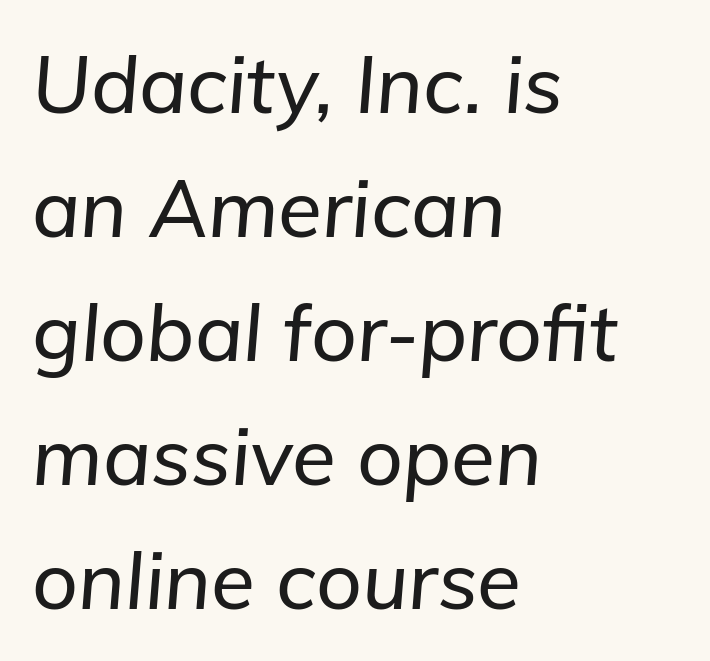
Letters rest on an invisible, unmarked baseline. The rendering keeps characters at their native spacing. One glance says typical: line gaps are just what's usual. The rendering applies a slant to the glyphs. The text block is weighted toward the left margin, trailing off unevenly rightward.
